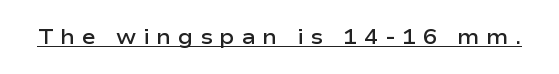
Q: Is the text bold? A: Semi-bold.
Q: Is the text italic (slanted)? A: No, it is upright.
Q: Is the text underlined? A: Yes.
Q: Is the spacing between letters normal or unusually wide? A: Unusually wide.
